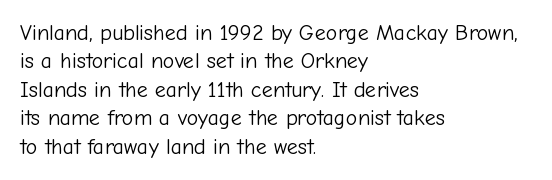
Q: Is the text bold? A: No.
Q: Is the text italic (slanted)? A: No, it is upright.
Q: Is the text underlined? A: No.
Q: How is the paragraph aligned? A: Left-aligned.
Q: Is the spacing between letters normal or unusually wide? A: Normal.
Q: Is the spacing between lines tight, normal or loose? A: Normal.
